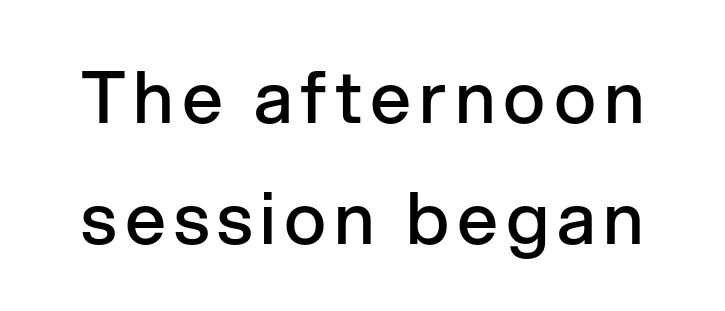
Q: Is the text bold? A: Semi-bold.
Q: Is the text italic (slanted)? A: No, it is upright.
Q: Is the typeface a serif or a sans-serif typeface? A: Sans-serif.
Q: Is the text underlined? A: No.
Q: Is the spacing between lines tight, normal or loose? A: Normal.
Q: Width (condensed, normal, or wide)? A: Normal.
Q: Stroke contrast? A: Low.
Q: x-height? A: Medium.
Q: Monospaced? A: No.
